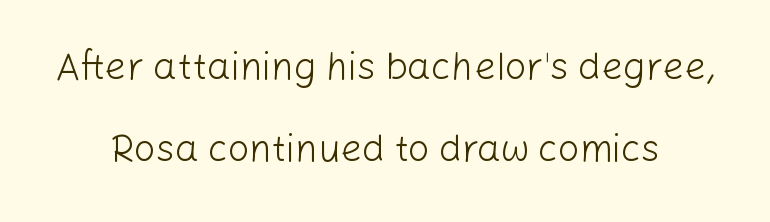
{"serif": "no", "italic": "no", "bold": "no", "weight": "light", "width": "normal", "stroke_contrast": "low", "x_height": "medium", "monospaced": "no", "underline": "no", "line_spacing": "loose", "line_spacing_ratio": 2.15, "letter_spacing": "normal", "letter_spacing_em": 0.0, "glyph_px": 38}
